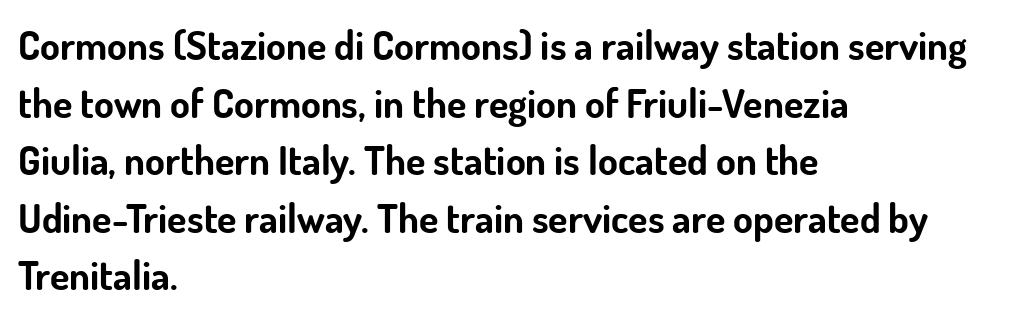
{"serif": "no", "italic": "no", "bold": "yes", "weight": "bold", "width": "normal", "stroke_contrast": "low", "x_height": "small", "monospaced": "no", "underline": "no", "align": "left", "line_spacing": "normal", "line_spacing_ratio": 1.44, "letter_spacing": "normal", "letter_spacing_em": 0.0, "glyph_px": 40}
